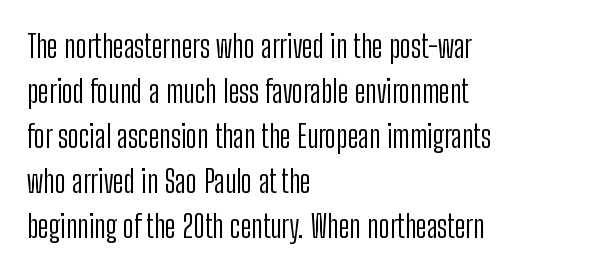
Q: Is the text bold? A: No.
Q: Is the text italic (slanted)? A: No, it is upright.
Q: Is the typeface a serif or a sans-serif typeface? A: Sans-serif.
Q: Is the text underlined? A: No.
Q: How is the paragraph aligned? A: Left-aligned.
Q: Is the spacing between letters normal or unusually wide? A: Normal.
Q: Is the spacing between lines tight, normal or loose? A: Normal.
Q: Width (condensed, normal, or wide)? A: Condensed.
Q: Stroke contrast? A: Low.
Q: x-height? A: Medium.
Q: Monospaced? A: No.
